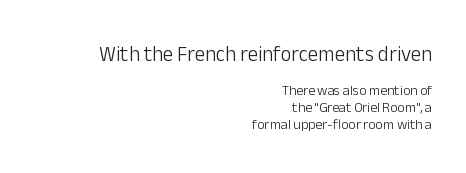
The more generous point size was reserved for the upper chunk. You could call the tracking neutral — neither tight nor loose. Teacher's note: observe the even right margin — that is flush-right alignment. The passage shown is not underscored anywhere.
